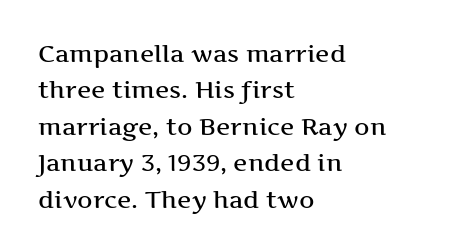
A normal amount of white space separates one row of letters from the next. Is there any slant? The stems are plumb. Nobody touched the tracking dial on this one. Quick note: underline off.
